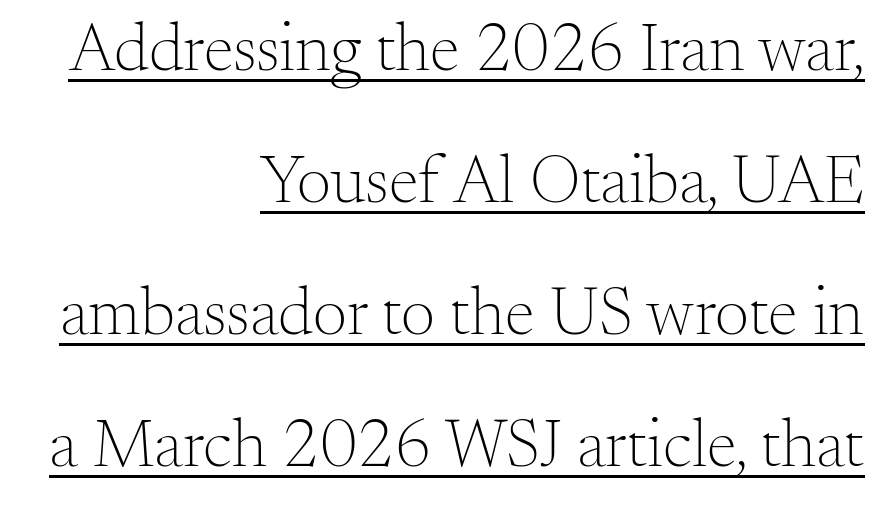
The image shows 68 px light serif type, upright; set right-aligned, loose line spacing (1.94x), normal letter spacing, underlined; medium stroke contrast and a small x-height.
